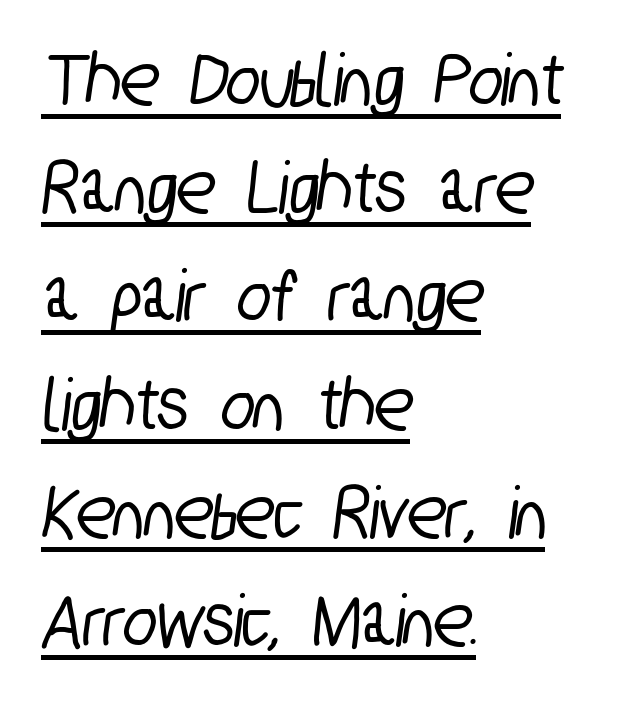
Q: Is the typeface a serif or a sans-serif typeface? A: Sans-serif.
Q: Is the text underlined? A: Yes.
Q: How is the paragraph aligned? A: Left-aligned.
Q: Is the spacing between letters normal or unusually wide? A: Normal.
Q: Is the spacing between lines tight, normal or loose? A: Normal.
Q: Width (condensed, normal, or wide)? A: Condensed.
Q: Stroke contrast? A: Low.
Q: x-height? A: Medium.
Q: Monospaced? A: No.
